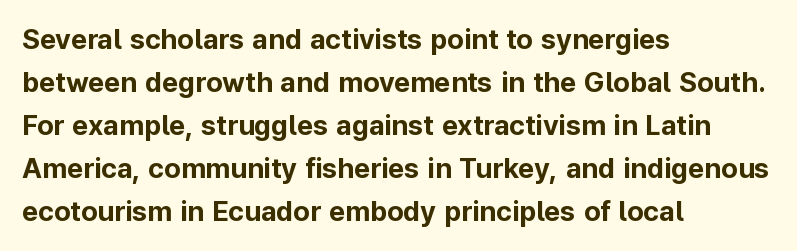
Each new line begins a customary step beneath the previous one. The rendering uses natural spacing where letterforms have individual widths. The axis of the letterforms is exactly vertical. The letters are bold, with thick, heavy strokes.
